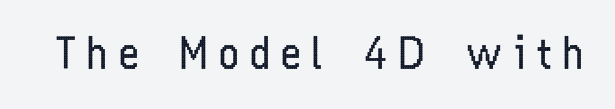
The designer went with a sans here, leaving each stem footless. Posture: straight, roman, zero tilt. Think of a printed novel: that variable character pitch is what you see here. The font is comparable to plain body text, perhaps lighter. The rendering inserts visible extra space after every character. The words here are not underlined.
